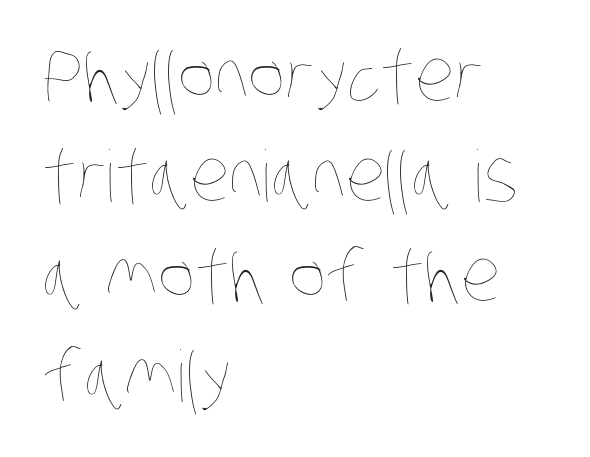
The image shows 71 px thin, condensed type; set left-aligned, normal line spacing (1.41x), normal letter spacing, not underlined; low stroke contrast and a large x-height.
